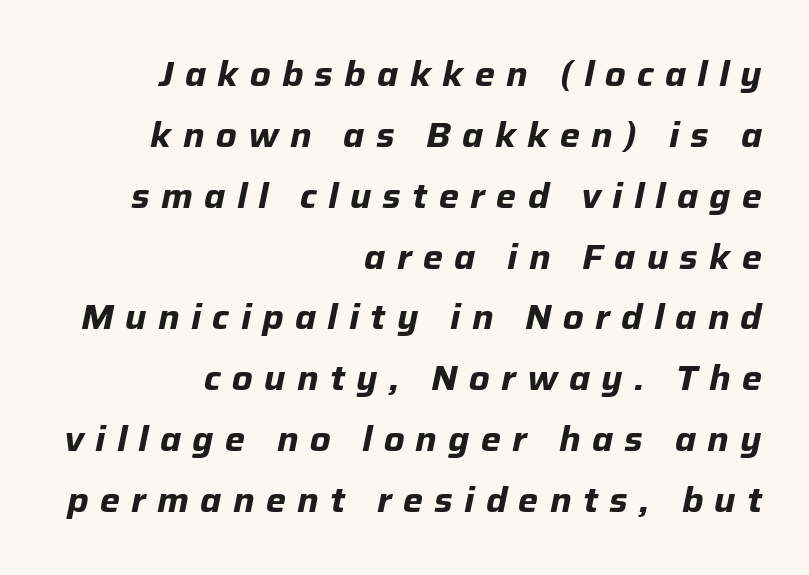
Q: Is the text bold? A: Yes.
Q: Is the text italic (slanted)? A: Yes, it leans right by about 12 degrees.
Q: Is the text underlined? A: No.
Q: How is the paragraph aligned? A: Right-aligned.
Q: Is the spacing between letters normal or unusually wide? A: Unusually wide.
Q: Width (condensed, normal, or wide)? A: Normal.
Q: Stroke contrast? A: Low.
Q: x-height? A: Medium.
Q: Monospaced? A: No.
